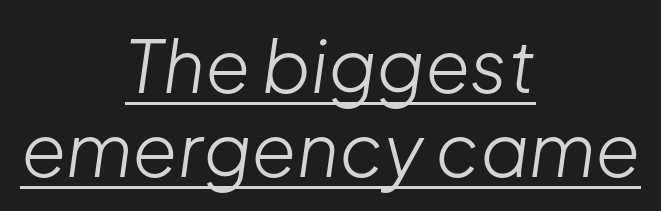
The lettering is marked with a stroke running underneath it. The characters are drawn with everyday or finer stroke widths. Think of a printed novel: that variable character pitch is what you see here. Caption: standard tracking, unaltered.
